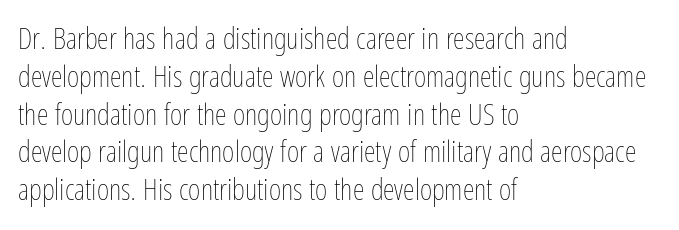
Q: Is the text bold? A: No.
Q: Is the text italic (slanted)? A: No, it is upright.
Q: Is the text underlined? A: No.
Q: How is the paragraph aligned? A: Left-aligned.
Q: Is the spacing between letters normal or unusually wide? A: Normal.
Q: Is the spacing between lines tight, normal or loose? A: Normal.
Q: Width (condensed, normal, or wide)? A: Condensed.
Q: Stroke contrast? A: Low.
Q: x-height? A: Medium.
Q: Monospaced? A: No.
